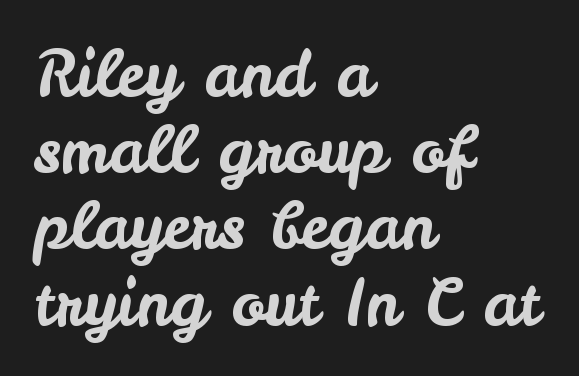
{"serif": "no", "width": "normal", "stroke_contrast": "low", "x_height": "small", "monospaced": "no", "underline": "no", "align": "left", "line_spacing_ratio": 1.21, "letter_spacing": "normal", "letter_spacing_em": 0.0, "glyph_px": 63}
